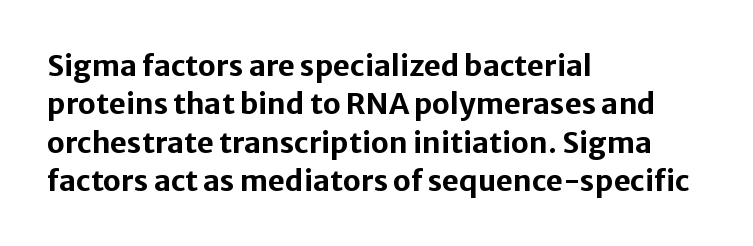
Q: Is the text bold? A: Yes.
Q: Is the text italic (slanted)? A: No, it is upright.
Q: Is the typeface a serif or a sans-serif typeface? A: Sans-serif.
Q: Is the text underlined? A: No.
Q: How is the paragraph aligned? A: Left-aligned.
Q: Is the spacing between letters normal or unusually wide? A: Normal.
Q: Is the spacing between lines tight, normal or loose? A: Normal.
Q: Width (condensed, normal, or wide)? A: Normal.
Q: Stroke contrast? A: Low.
Q: x-height? A: Medium.
Q: Monospaced? A: No.
